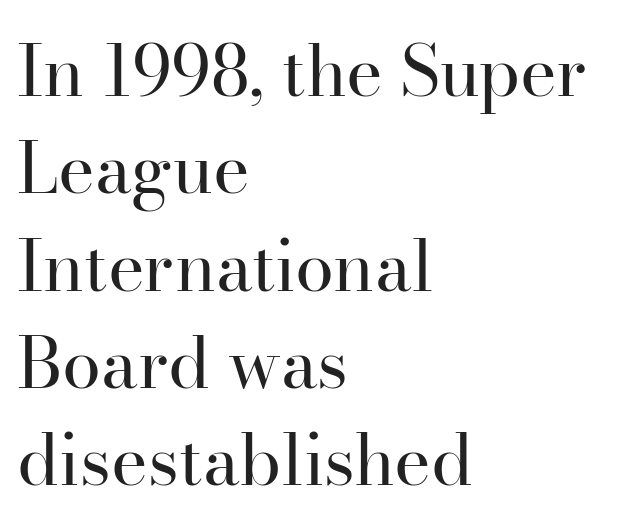
The image shows 70 px regular-weight serif type, upright; set left-aligned, normal line spacing (1.39x), normal letter spacing, not underlined; high stroke contrast and a small x-height.
